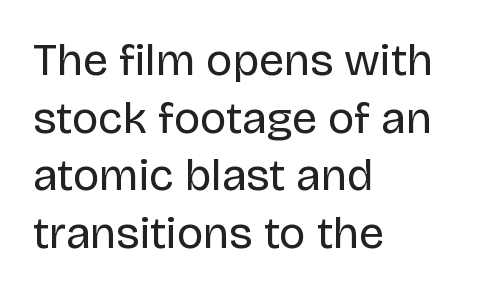
Q: Is the text bold? A: No.
Q: Is the text italic (slanted)? A: No, it is upright.
Q: Is the typeface a serif or a sans-serif typeface? A: Sans-serif.
Q: Is the text underlined? A: No.
Q: How is the paragraph aligned? A: Left-aligned.
Q: Is the spacing between letters normal or unusually wide? A: Normal.
Q: Is the spacing between lines tight, normal or loose? A: Normal.
Q: Width (condensed, normal, or wide)? A: Normal.
Q: Stroke contrast? A: Low.
Q: x-height? A: Large.
Q: Monospaced? A: No.
